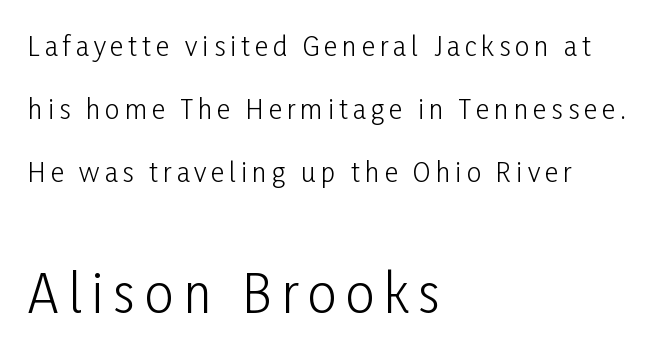
{"serif": "no", "italic": "no", "bold": "no", "weight": "light", "width": "condensed", "stroke_contrast": "low", "x_height": "medium", "monospaced": "no", "underline": "no", "align": "left", "line_spacing": "loose", "line_spacing_ratio": 2.43, "larger_block": "second", "size_ratio": 1.96, "glyph_px": 51}
